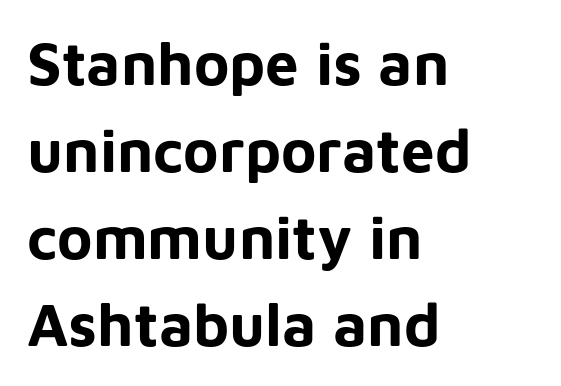
The glyphs have the mass of a bold cut. One glance says typical: line gaps are just what's usual. Do the letters lean? They stand straight. Every row of glyphs begins at an identical x-position on the left. Decoration check: the copy has no underline. The letters advance in unequal steps, a hallmark of proportional type.
